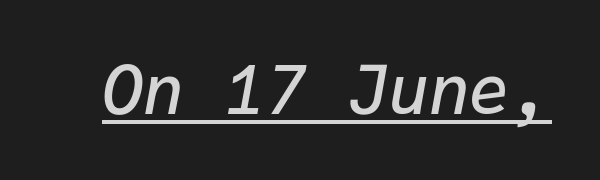
Beneath each row of characters lies a ruled line. The rendering uses typewriter-style spacing with identical character cells. Set as a demibold, roughly 600 on the weight scale. Italic: yes, the glyphs are oblique. Words appear dense and cohesive because spacing is normal.
